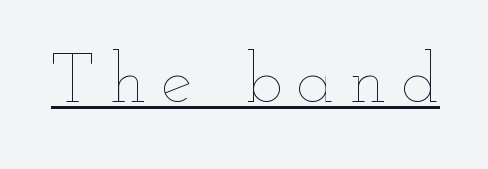
The image shows 70 px thin, wide type, upright; set unusually wide letter spacing (+0.22 em), underlined; low stroke contrast and a small x-height.
